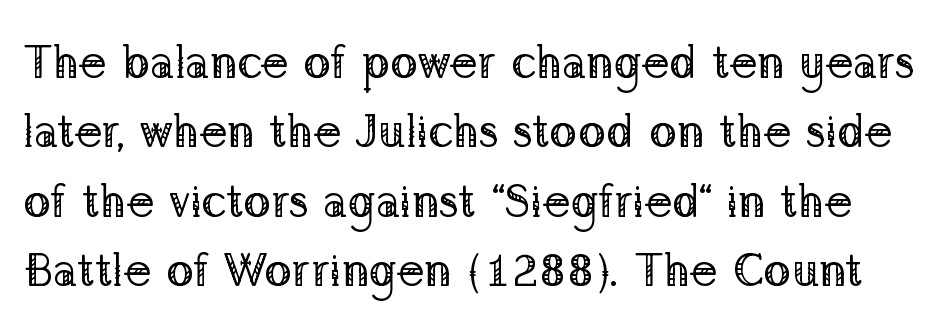
Q: Is the text bold? A: No.
Q: Is the text italic (slanted)? A: No, it is upright.
Q: Is the typeface a serif or a sans-serif typeface? A: Serif.
Q: Is the text underlined? A: No.
Q: Is the spacing between letters normal or unusually wide? A: Normal.
Q: Is the spacing between lines tight, normal or loose? A: Normal.
Q: Width (condensed, normal, or wide)? A: Normal.
Q: Stroke contrast? A: Low.
Q: x-height? A: Medium.
Q: Monospaced? A: No.
